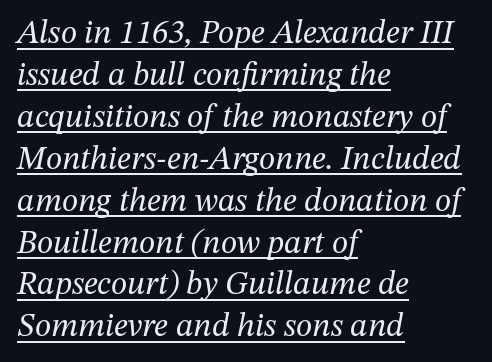
The image shows 33 px regular-weight serif type, italic (leaning right); set left-aligned, normal line spacing (1.27x), normal letter spacing, underlined; medium stroke contrast and a medium x-height.
